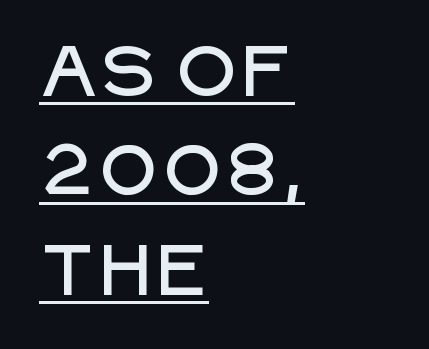
Q: Is the text italic (slanted)? A: No, it is upright.
Q: Is the typeface a serif or a sans-serif typeface? A: Sans-serif.
Q: Is the text underlined? A: Yes.
Q: How is the paragraph aligned? A: Left-aligned.
Q: Is the spacing between letters normal or unusually wide? A: Normal.
Q: Is the spacing between lines tight, normal or loose? A: Normal.
Q: Width (condensed, normal, or wide)? A: Normal.
Q: Stroke contrast? A: Low.
Q: x-height? A: Large.
Q: Monospaced? A: No.
